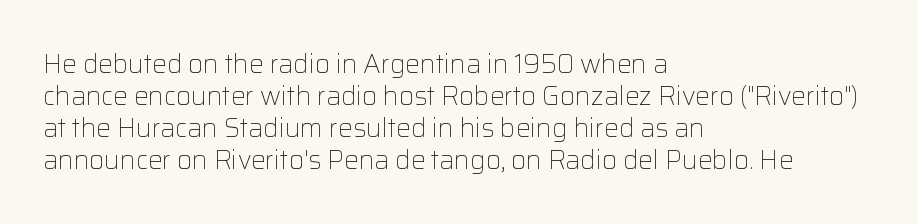
The image shows 26 px text type, upright; set left-aligned, line spacing 1.23x, normal letter spacing, not underlined.
